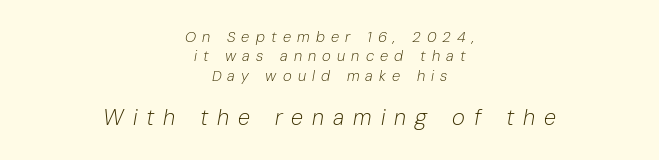
The image shows 22 px text type, italic (leaning right); set centered, normal line spacing (1.3x), unusually wide letter spacing (+0.41 em), not underlined; the second (bottom) block is 1.47x larger.
